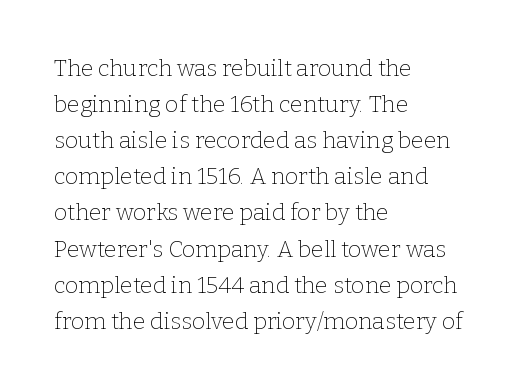
Q: Is the text bold? A: No.
Q: Is the text italic (slanted)? A: No, it is upright.
Q: Is the text underlined? A: No.
Q: How is the paragraph aligned? A: Left-aligned.
Q: Is the spacing between letters normal or unusually wide? A: Normal.
Q: Is the spacing between lines tight, normal or loose? A: Normal.
